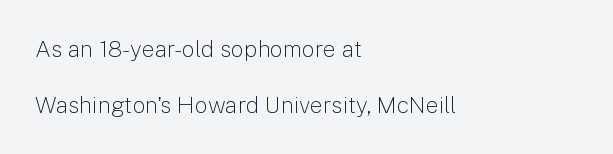
The image shows 23 px text type, upright; set left-aligned, loose line spacing (2.42x), normal letter spacing, not underlined.
